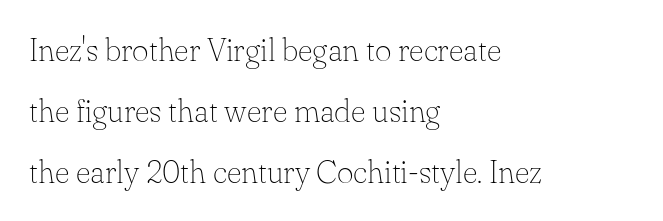
{"serif": "yes", "italic": "no", "bold": "no", "weight": "thin", "width": "normal", "stroke_contrast": "low", "x_height": "small", "monospaced": "no", "underline": "no", "align": "left", "line_spacing": "loose", "line_spacing_ratio": 1.9, "letter_spacing": "normal", "letter_spacing_em": 0.0, "glyph_px": 32}
